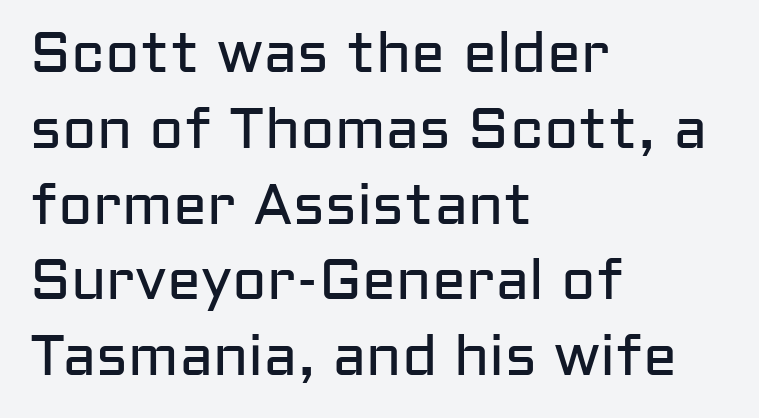
Q: Is the text bold? A: No.
Q: Is the text italic (slanted)? A: No, it is upright.
Q: Is the typeface a serif or a sans-serif typeface? A: Sans-serif.
Q: Is the text underlined? A: No.
Q: How is the paragraph aligned? A: Left-aligned.
Q: Is the spacing between letters normal or unusually wide? A: Normal.
Q: Is the spacing between lines tight, normal or loose? A: Normal.
Q: Width (condensed, normal, or wide)? A: Normal.
Q: Stroke contrast? A: Low.
Q: x-height? A: Medium.
Q: Monospaced? A: No.
